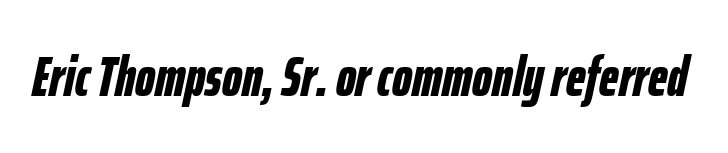
The image shows 56 px bold, condensed type, italic (leaning right); set normal letter spacing, not underlined; low stroke contrast and a medium x-height.
